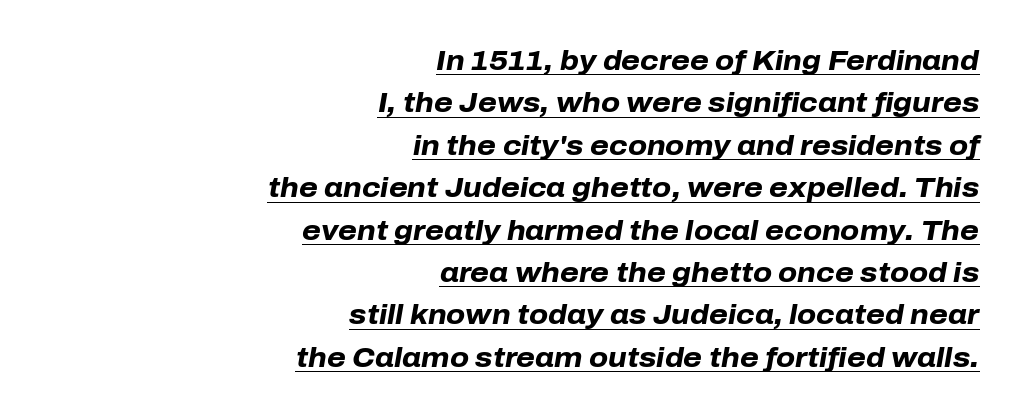
{"italic": "yes", "lean": "right", "slant_degrees": 10, "bold": "yes", "underline": "yes", "align": "right", "line_spacing": "normal", "line_spacing_ratio": 1.57, "letter_spacing": "normal", "letter_spacing_em": 0.0, "glyph_px": 27}
